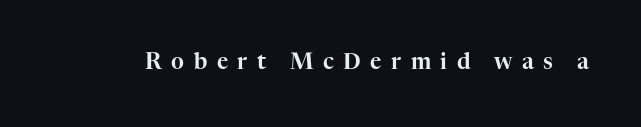
Q: Is the text italic (slanted)? A: No, it is upright.
Q: Is the text underlined? A: No.
Q: Is the spacing between letters normal or unusually wide? A: Unusually wide.
